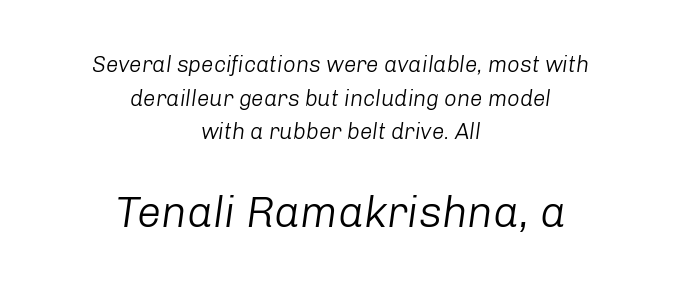
{"italic": "yes", "lean": "right", "slant_degrees": 8, "bold": "no", "weight": "light", "width": "normal", "stroke_contrast": "low", "x_height": "medium", "monospaced": "no", "underline": "no", "align": "center", "line_spacing": "normal", "line_spacing_ratio": 1.53, "letter_spacing": "normal", "letter_spacing_em": 0.0, "larger_block": "second", "size_ratio": 1.95, "glyph_px": 43}
